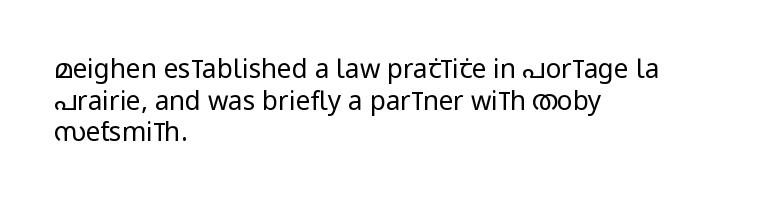
Q: Is the text bold? A: No.
Q: Is the text italic (slanted)? A: No, it is upright.
Q: Is the text underlined? A: No.
Q: How is the paragraph aligned? A: Left-aligned.
Q: Is the spacing between letters normal or unusually wide? A: Normal.
